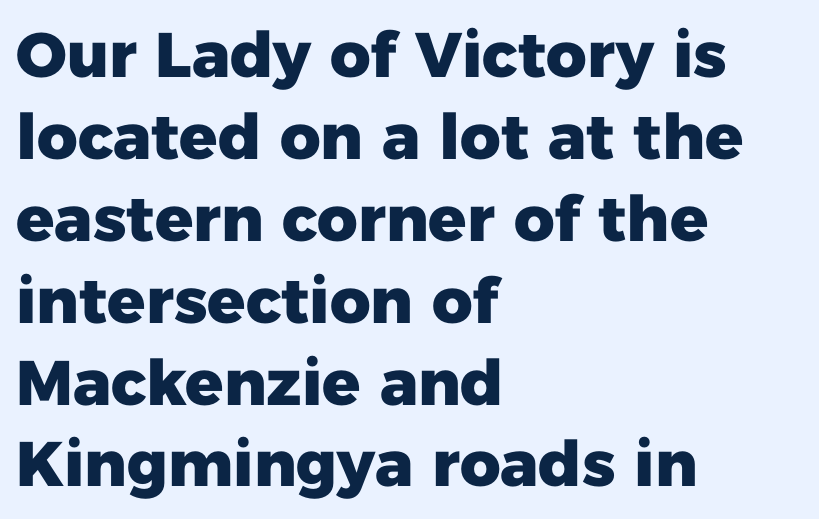
The image shows 63 px heavy sans-serif type, upright; set left-aligned, normal line spacing (1.3x), normal letter spacing, not underlined; low stroke contrast and a medium x-height.
